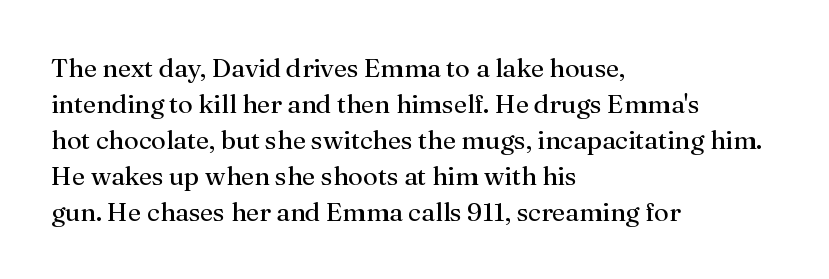
Q: Is the text bold? A: No.
Q: Is the text italic (slanted)? A: No, it is upright.
Q: Is the text underlined? A: No.
Q: How is the paragraph aligned? A: Left-aligned.
Q: Is the spacing between letters normal or unusually wide? A: Normal.
Q: Is the spacing between lines tight, normal or loose? A: Normal.
